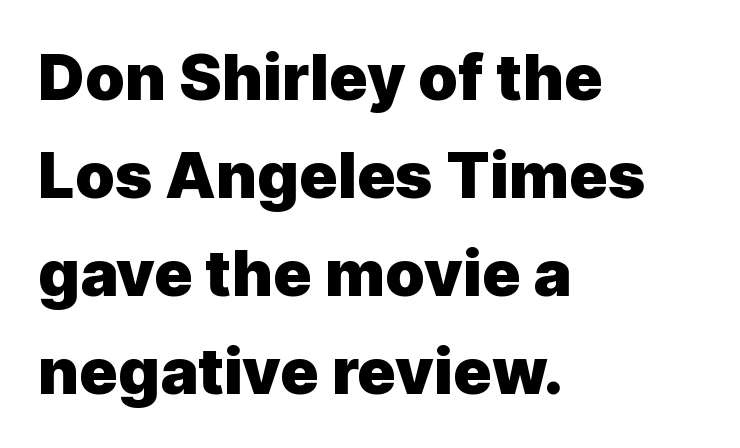
{"serif": "no", "italic": "no", "bold": "yes", "weight": "heavy", "width": "normal", "x_height": "medium", "monospaced": "no", "underline": "no", "align": "left", "line_spacing": "normal", "line_spacing_ratio": 1.53, "letter_spacing": "normal", "letter_spacing_em": 0.0, "glyph_px": 64}
